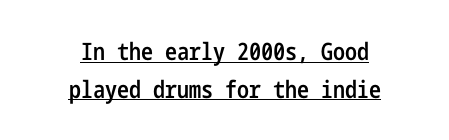
The image shows 24 px text type, upright; set centered, normal line spacing (1.57x), normal letter spacing, underlined.
